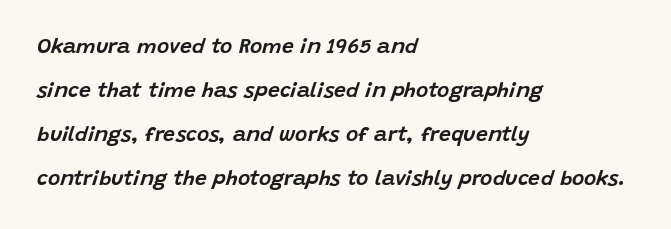
The image shows 21 px text type, italic (leaning right); set left-aligned, loose line spacing (2.1x), normal letter spacing, not underlined.
